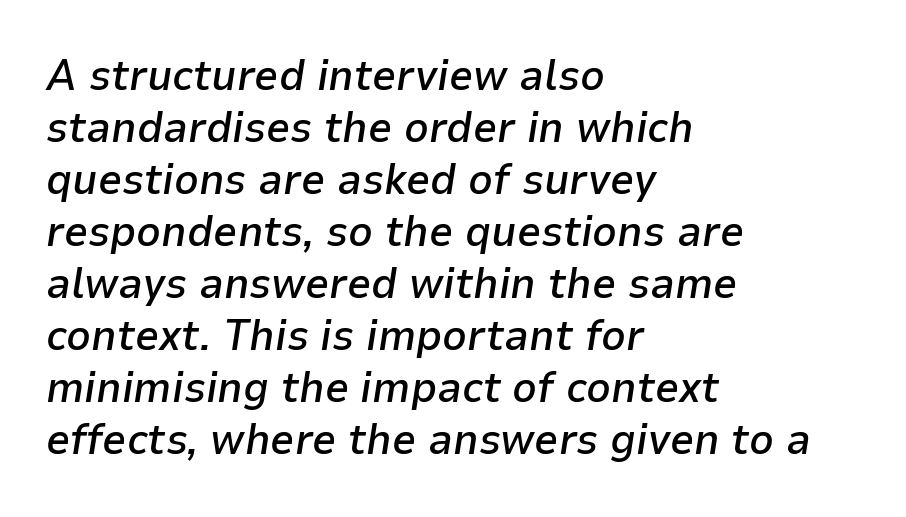
{"italic": "yes", "lean": "right", "slant_degrees": 9, "bold": "semi", "weight": "semibold", "width": "normal", "stroke_contrast": "low", "x_height": "medium", "monospaced": "no", "underline": "no", "align": "left", "line_spacing_ratio": 1.21, "letter_spacing": "normal", "letter_spacing_em": 0.0, "glyph_px": 43}
